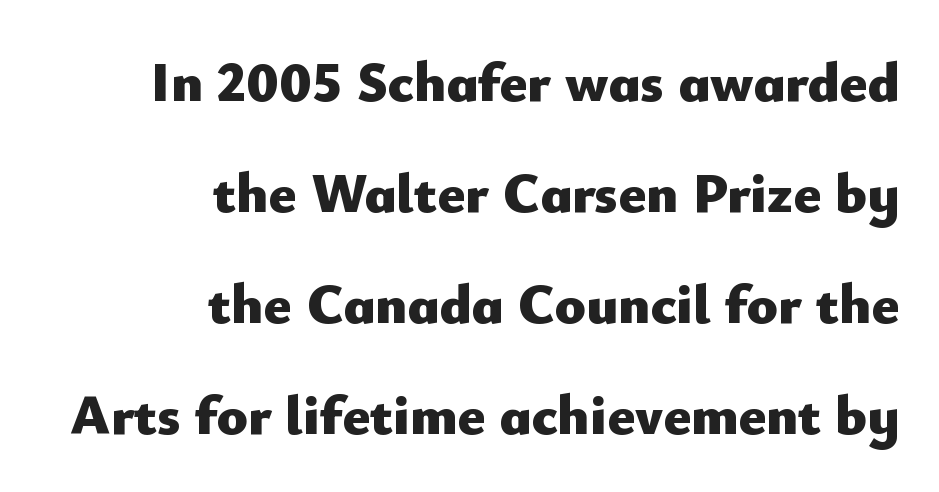
Does extra space separate the letters? No, they use regular spacing. This sample has the flowing, uneven cadence of proportional lettering. This is roman type, the default non-slanted kind. I'd call this a sans setting — the letters go barefoot. Honestly, the rows look like they've been pulled way apart. Quick note: underline off.
